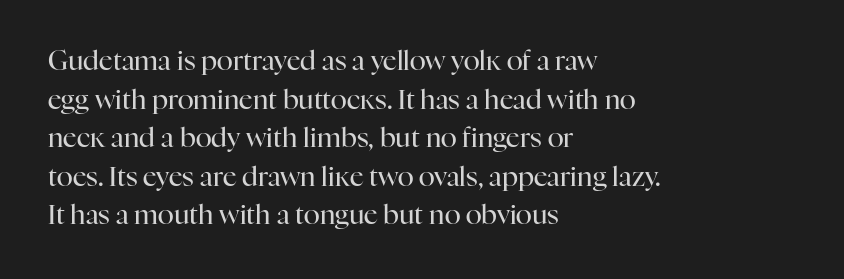
{"italic": "no", "bold": "no", "underline": "no", "align": "left", "line_spacing": "normal", "line_spacing_ratio": 1.43, "letter_spacing": "normal", "letter_spacing_em": 0.0, "glyph_px": 27}
